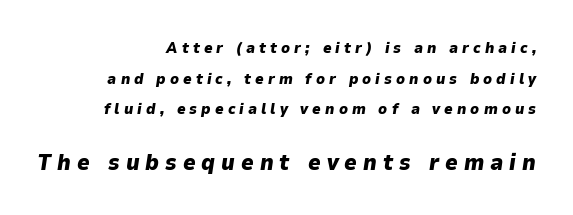
The area under the type is left untouched. Every row of glyphs terminates at an identical x-position on the right. A student would notice the bottom passage is typeset larger than what precedes it. Bold? Absolutely — the strokes are thick and heavy. This block would shrink considerably if given ordinary leading; it's expanded now. Students, note that the glyphs here are deliberately spaced far apart.
